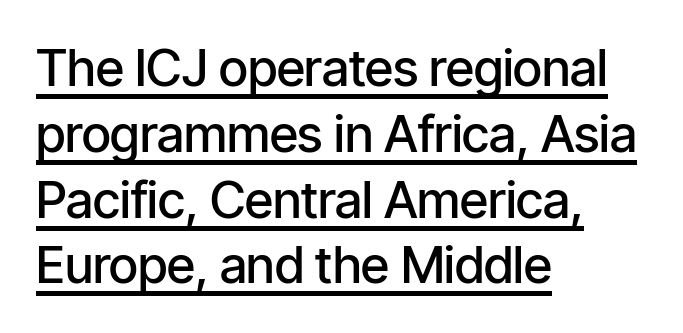
{"serif": "no", "italic": "no", "bold": "semi", "weight": "semibold", "width": "condensed", "stroke_contrast": "low", "x_height": "medium", "monospaced": "no", "underline": "yes", "align": "left", "line_spacing": "normal", "line_spacing_ratio": 1.29, "letter_spacing": "normal", "letter_spacing_em": 0.0, "glyph_px": 51}
